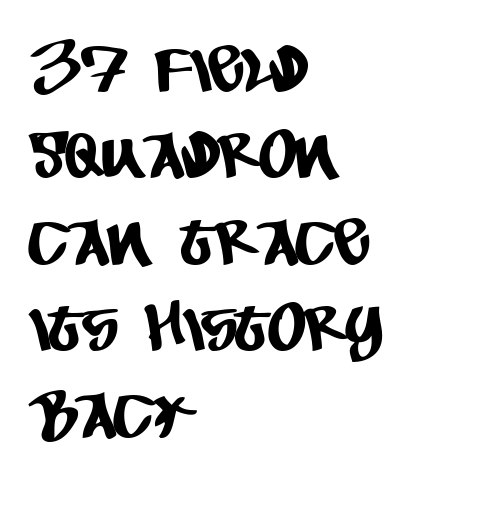
{"serif": "no", "width": "condensed", "stroke_contrast": "low", "x_height": "large", "monospaced": "no", "underline": "no", "align": "left", "line_spacing": "normal", "line_spacing_ratio": 1.33, "letter_spacing": "normal", "letter_spacing_em": 0.0, "glyph_px": 65}
